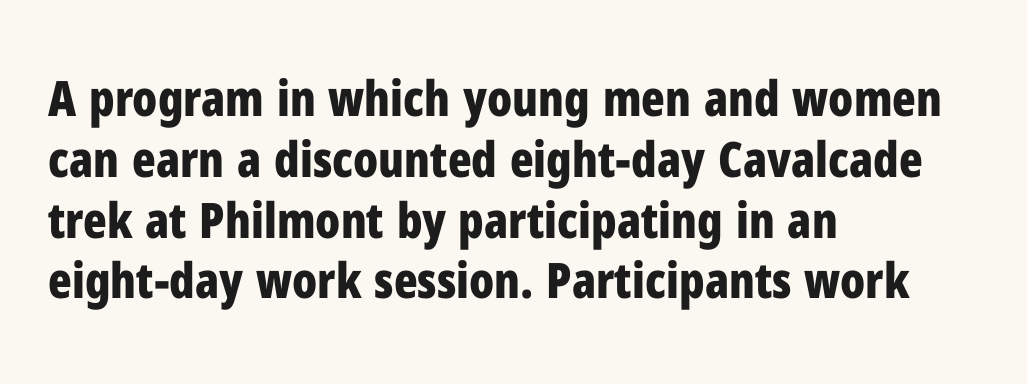
The image shows 49 px bold, condensed sans-serif type, upright; set left-aligned, line spacing 1.24x, normal letter spacing, not underlined; low stroke contrast and a medium x-height.
